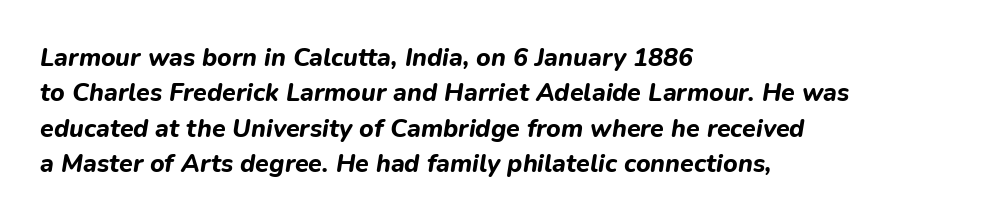
{"italic": "yes", "lean": "right", "slant_degrees": 9, "bold": "yes", "underline": "no", "align": "left", "line_spacing": "normal", "line_spacing_ratio": 1.42, "letter_spacing": "normal", "letter_spacing_em": 0.0, "glyph_px": 25}
